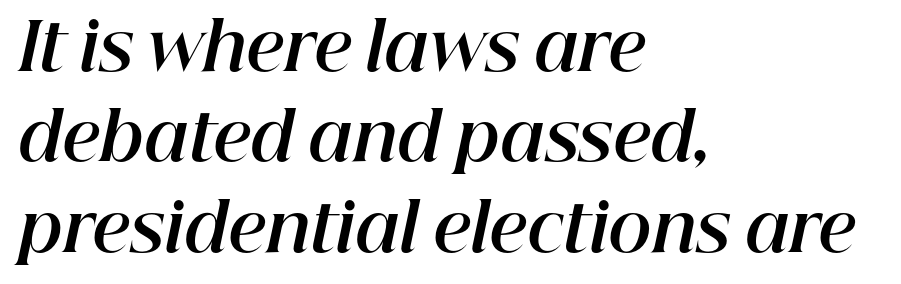
{"italic": "yes", "lean": "right", "slant_degrees": 12, "bold": "yes", "weight": "bold", "width": "normal", "stroke_contrast": "high", "x_height": "medium", "monospaced": "no", "underline": "no", "align": "left", "line_spacing": "normal", "line_spacing_ratio": 1.37, "letter_spacing": "normal", "letter_spacing_em": 0.0, "glyph_px": 66}
